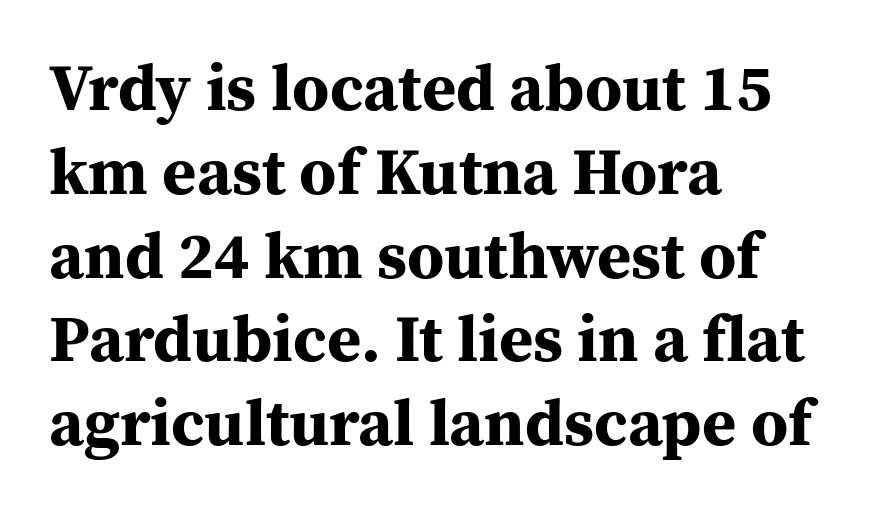
Q: Is the text bold? A: Yes.
Q: Is the text italic (slanted)? A: No, it is upright.
Q: Is the typeface a serif or a sans-serif typeface? A: Serif.
Q: Is the text underlined? A: No.
Q: How is the paragraph aligned? A: Left-aligned.
Q: Is the spacing between letters normal or unusually wide? A: Normal.
Q: Is the spacing between lines tight, normal or loose? A: Normal.
Q: Width (condensed, normal, or wide)? A: Normal.
Q: Stroke contrast? A: Medium.
Q: x-height? A: Medium.
Q: Monospaced? A: No.
